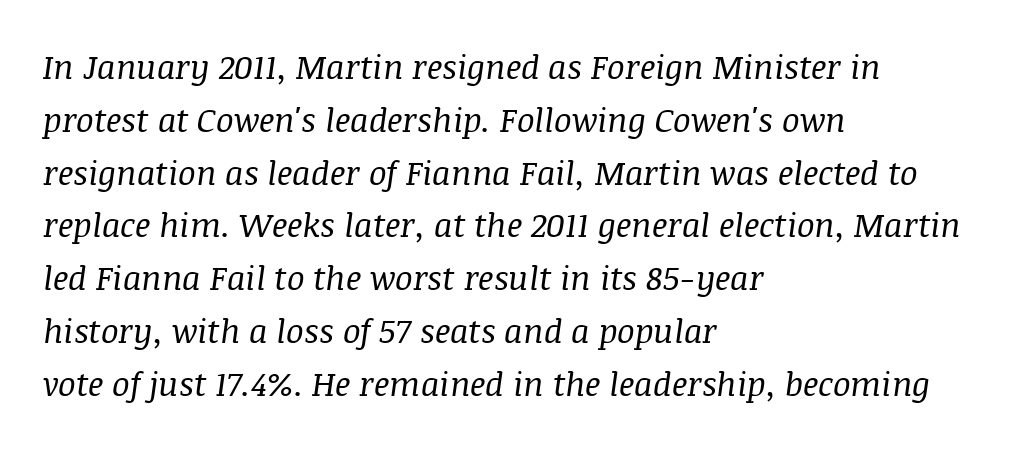
{"serif": "yes", "italic": "yes", "lean": "right", "slant_degrees": 8, "bold": "no", "weight": "regular", "width": "normal", "stroke_contrast": "medium", "x_height": "large", "monospaced": "no", "underline": "no", "align": "left", "line_spacing": "normal", "line_spacing_ratio": 1.6, "letter_spacing": "normal", "letter_spacing_em": 0.0, "glyph_px": 33}
